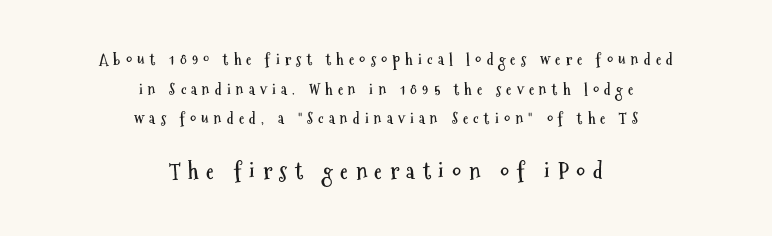
{"italic": "no", "bold": "yes", "underline": "no", "align": "center", "line_spacing": "loose", "line_spacing_ratio": 1.98, "letter_spacing": "wide", "letter_spacing_em": 0.35, "larger_block": "second", "size_ratio": 1.47, "glyph_px": 22}
